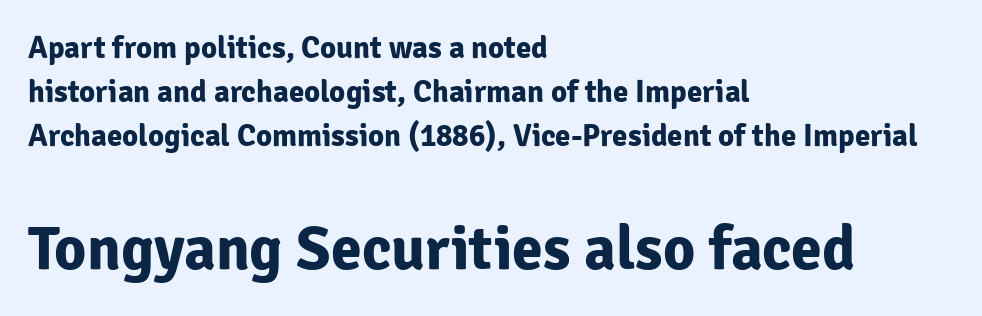
When letters stand straight like this, we call the style roman or upright. Strong, thick strokes mark this as bold type. Lines of text with bare space underneath. Spacing verdict: proportional, widths tailored to each character. Does the bottom block carry the larger type? Yes, it does.
